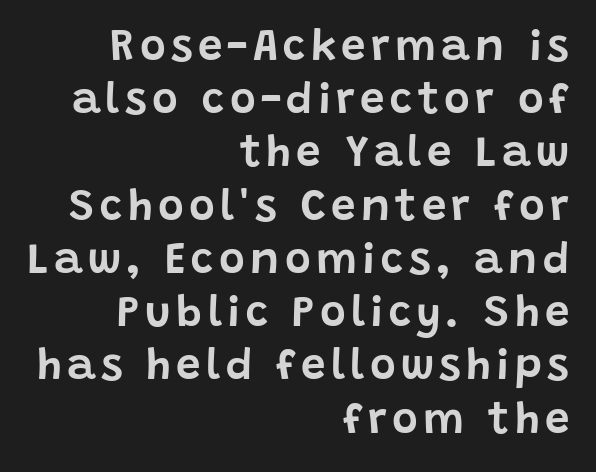
The image shows 44 px sans-serif type, upright; set right-aligned, line spacing 1.21x, not underlined; low stroke contrast and a large x-height.
